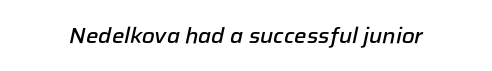
Honestly, there is no underline to notice here at all. The glyphs look as if they've been sheared to an angle. Students, this is semibold: more ink than regular, less than bold. The horizontal fit of the characters is conventional and even.
